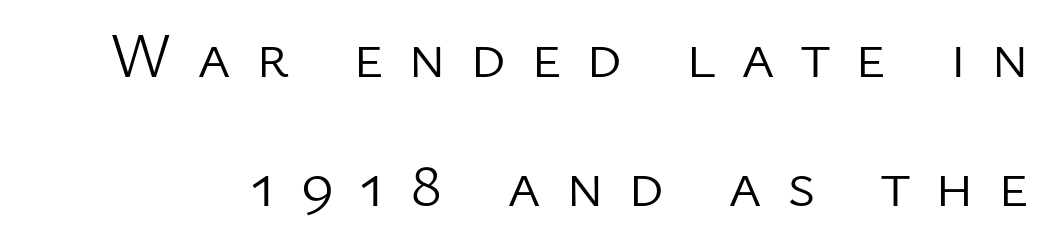
Bare-footed words on every line. Here the designer chose a conventional face with non-uniform glyph widths. Typographically, this falls in the sans-serif category. The rendering inserts visible extra space after every character. The letters stand straight up with perfectly vertical stems.
